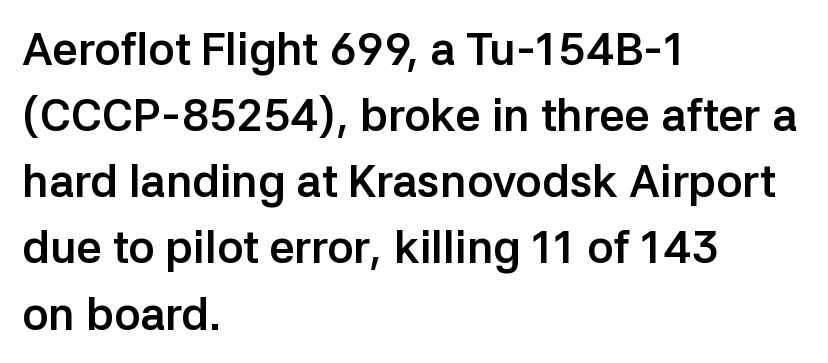
Q: Is the text bold? A: Yes.
Q: Is the text italic (slanted)? A: No, it is upright.
Q: Is the typeface a serif or a sans-serif typeface? A: Sans-serif.
Q: Is the text underlined? A: No.
Q: How is the paragraph aligned? A: Left-aligned.
Q: Is the spacing between letters normal or unusually wide? A: Normal.
Q: Is the spacing between lines tight, normal or loose? A: Normal.
Q: Width (condensed, normal, or wide)? A: Normal.
Q: Stroke contrast? A: Low.
Q: x-height? A: Medium.
Q: Monospaced? A: No.
